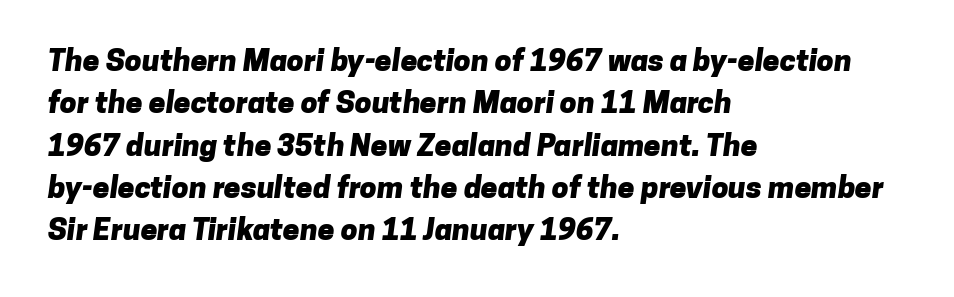
The image shows 30 px heavy sans-serif type; set left-aligned, normal line spacing (1.41x), normal letter spacing, not underlined; low stroke contrast and a medium x-height.
